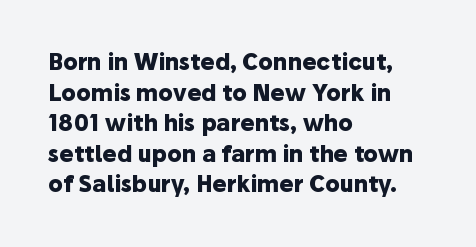
{"italic": "no", "bold": "yes", "underline": "no", "align": "left", "line_spacing": "normal", "line_spacing_ratio": 1.39, "letter_spacing": "normal", "letter_spacing_em": 0.0, "glyph_px": 22}
